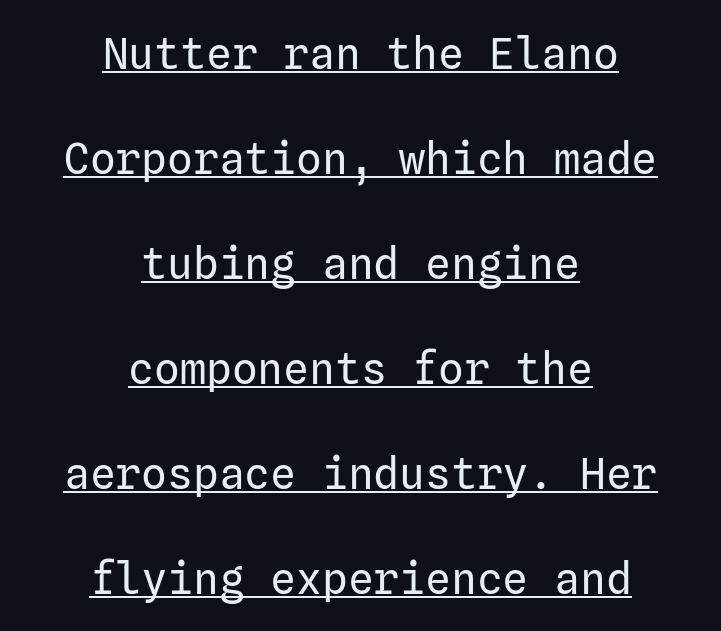
{"serif": "no", "italic": "no", "bold": "no", "weight": "regular", "width": "normal", "stroke_contrast": "low", "x_height": "medium", "underline": "yes", "align": "center", "line_spacing": "loose", "line_spacing_ratio": 2.44, "letter_spacing": "normal", "letter_spacing_em": 0.0, "glyph_px": 43}
